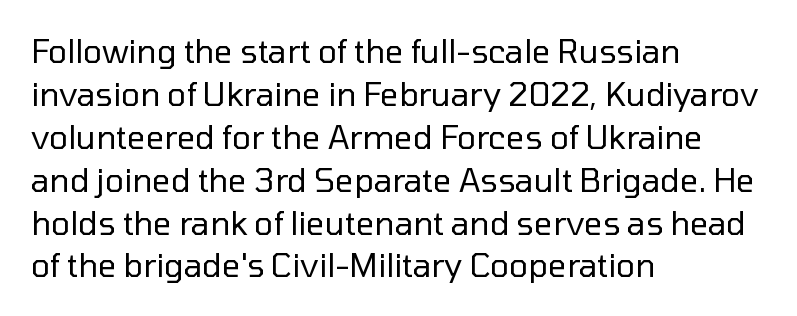
The image shows 32 px regular-weight sans-serif type, upright; set left-aligned, normal line spacing (1.34x), normal letter spacing, not underlined; low stroke contrast and a medium x-height.
